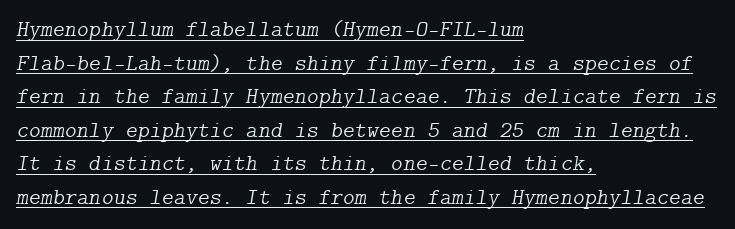
The image shows 23 px text type, italic (leaning right); set left-aligned, normal line spacing (1.46x), normal letter spacing, underlined.
